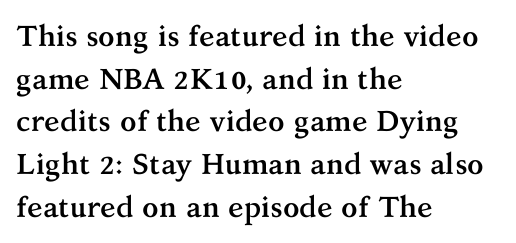
{"serif": "yes", "italic": "no", "bold": "yes", "weight": "semibold", "width": "normal", "stroke_contrast": "medium", "x_height": "medium", "monospaced": "no", "underline": "no", "align": "left", "line_spacing": "normal", "line_spacing_ratio": 1.47, "letter_spacing": "normal", "letter_spacing_em": 0.0, "glyph_px": 29}
